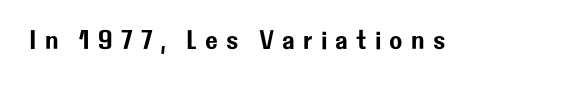
Just letters on the line, the space beneath them empty. Loose tracking; the words dissolve into strings of separated letters. Designer's note — italics off, roman on.
